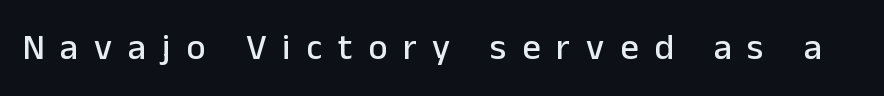
Does extra space separate the letters? Yes, quite a lot of it. Upright lettering throughout. In terms of letterform style, serifs are entirely absent. You could not count columns in this text — the font is proportionally spaced.
